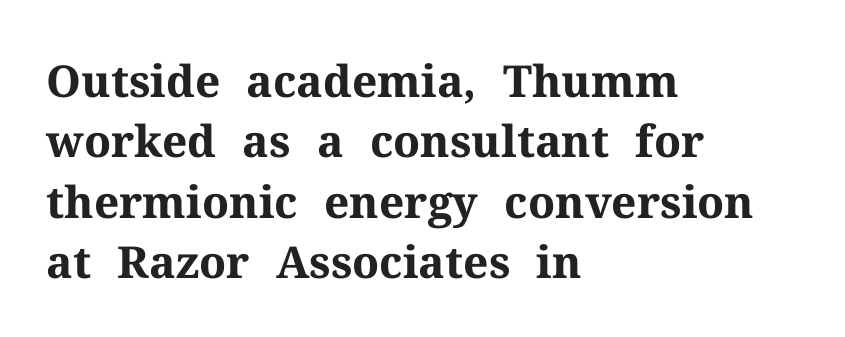
One glance says typical: line gaps are just what's usual. The text was rendered using a seriffed face with decorative stroke endings. Is the letter spacing exaggerated? No — it looks like the ordinary default. The letters advance in unequal steps, a hallmark of proportional type. Leftover space on each line is placed entirely after the last word.
